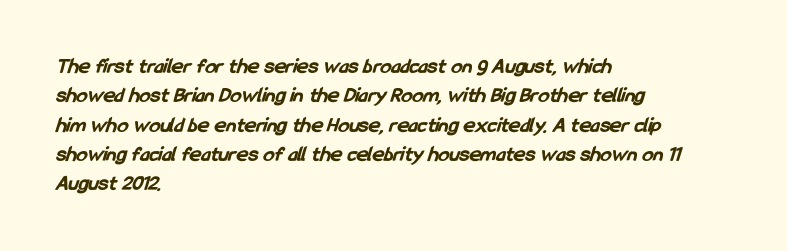
Regarding leading, the lines here are spaced in the standard way. One-word summary of the alignment: left. Honestly, the letter spacing is just normal — you wouldn't notice it. Clear beneath every line of the passage.
